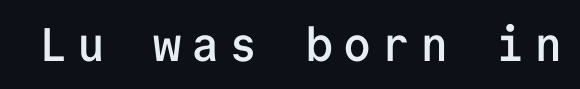
Q: Is the text bold? A: Semi-bold.
Q: Is the text italic (slanted)? A: No, it is upright.
Q: Is the typeface a serif or a sans-serif typeface? A: Sans-serif.
Q: Is the text underlined? A: No.
Q: Is the spacing between letters normal or unusually wide? A: Unusually wide.
Q: Width (condensed, normal, or wide)? A: Normal.
Q: Stroke contrast? A: Low.
Q: x-height? A: Medium.
Q: Monospaced? A: Yes.
